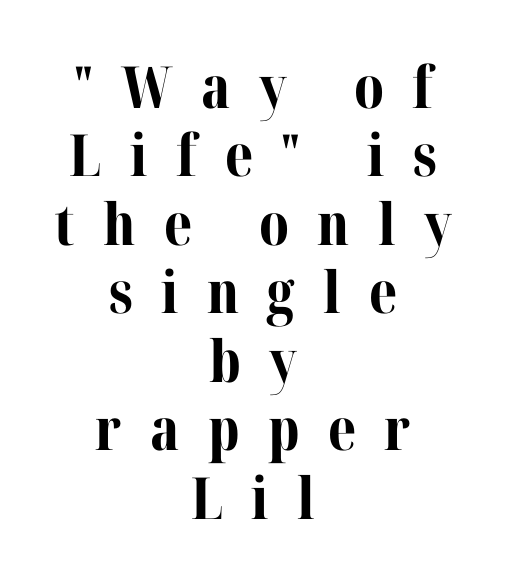
Q: Is the text bold? A: Yes.
Q: Is the text italic (slanted)? A: No, it is upright.
Q: Is the typeface a serif or a sans-serif typeface? A: Serif.
Q: Is the text underlined? A: No.
Q: How is the paragraph aligned? A: Centered.
Q: Is the spacing between letters normal or unusually wide? A: Unusually wide.
Q: Width (condensed, normal, or wide)? A: Normal.
Q: Stroke contrast? A: Medium.
Q: x-height? A: Medium.
Q: Monospaced? A: No.
